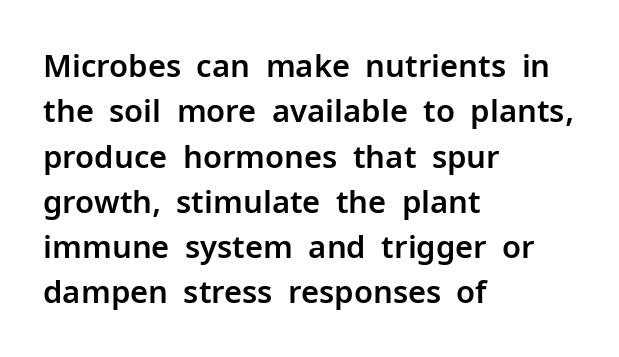
{"serif": "no", "italic": "no", "width": "normal", "stroke_contrast": "low", "x_height": "medium", "monospaced": "no", "underline": "no", "align": "left", "line_spacing": "normal", "line_spacing_ratio": 1.46, "letter_spacing": "normal", "letter_spacing_em": 0.0, "glyph_px": 31}
